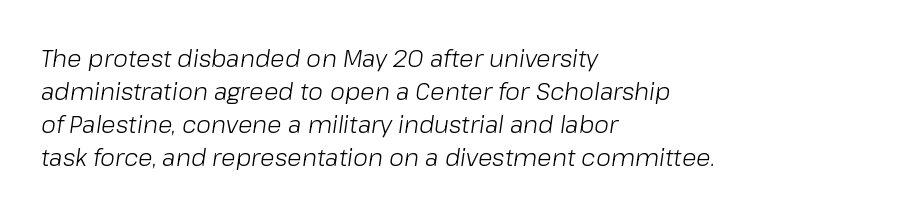
The image shows 24 px text type, italic (leaning right); set left-aligned, normal line spacing (1.38x), normal letter spacing, not underlined.
